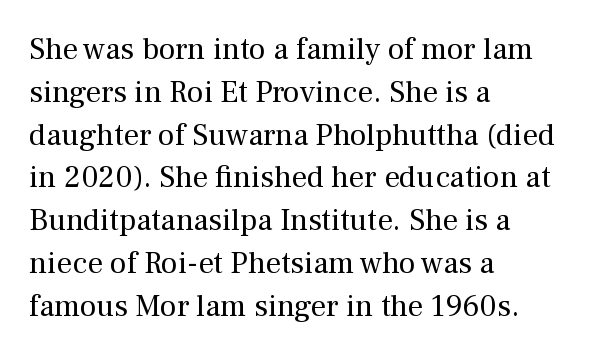
The image shows 31 px regular-weight serif type, upright; set left-aligned, normal line spacing (1.38x), normal letter spacing, not underlined; medium stroke contrast and a medium x-height.
